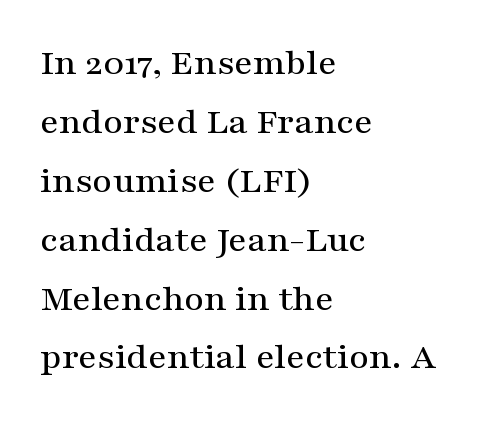
Spacing between characters is what you'd get straight out of the box. Do the characters align in a grid? No, the font is proportional. The typesetter chose a ragged-right arrangement here. The area under the type is left untouched. Serif or sans? Serif — the stroke terminals have little feet.
